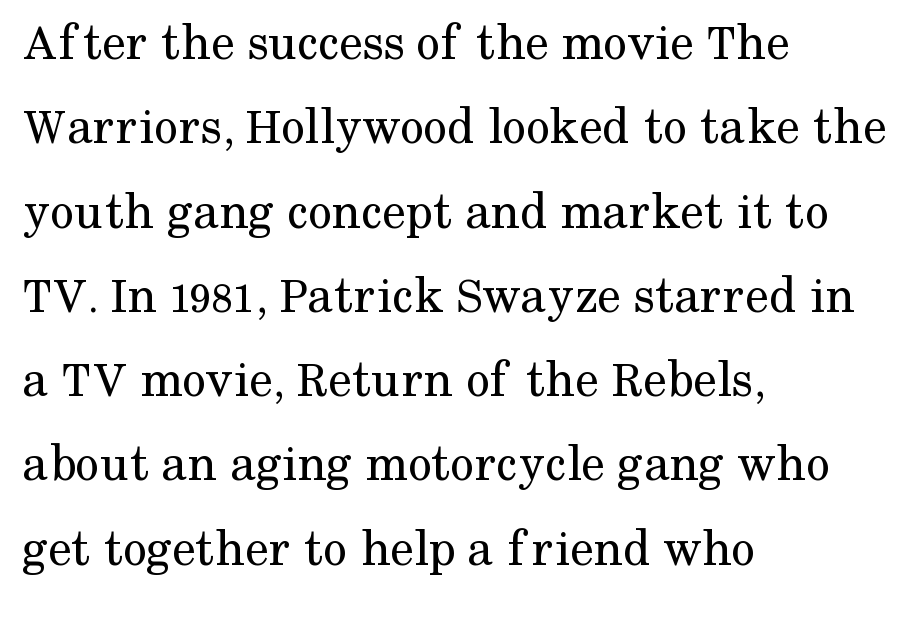
In CSS terms this would be text-align: left. Unlike a clean sans, this face finishes its strokes with serifs. The gap between lines stays unmarked. Heft: none added — not bold. A typesetter would call this proportional, since set widths differ per character. This sample keeps an unexceptional amount of space between lines.
